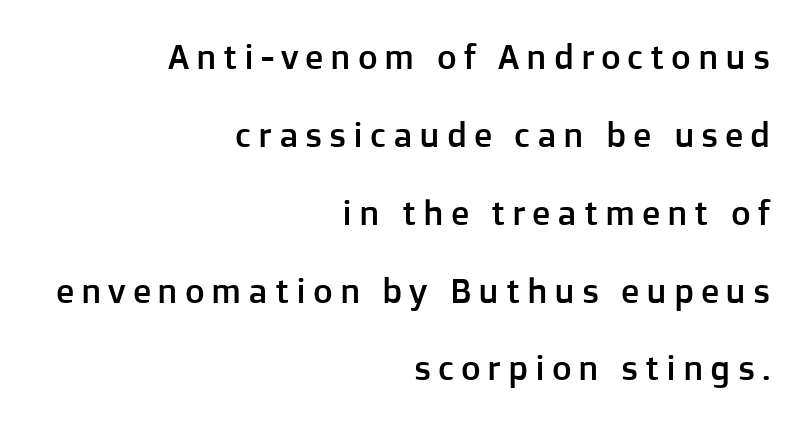
{"serif": "no", "italic": "no", "width": "normal", "stroke_contrast": "low", "x_height": "medium", "monospaced": "no", "underline": "no", "align": "right", "line_spacing": "loose", "line_spacing_ratio": 2.29, "letter_spacing": "wide", "letter_spacing_em": 0.2, "glyph_px": 34}
